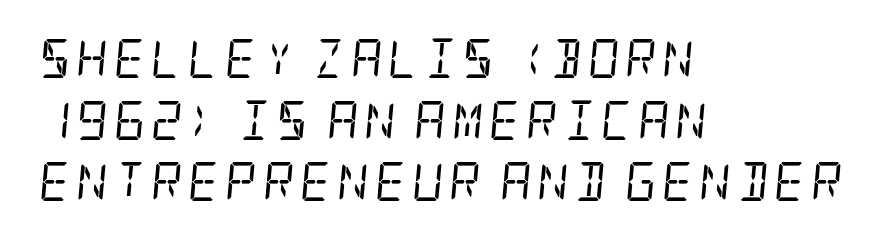
A student would call this left alignment; a typographer would say flush left, rag right. Compared with typical paragraphs, the rows here are spaced about the same. Yep, those are serifs on the letters. Is this a heavy cut? Hardly; it is regular or lighter. The axis of the letterforms is tilted away from vertical. Any mark beneath the type? The region is blank.
